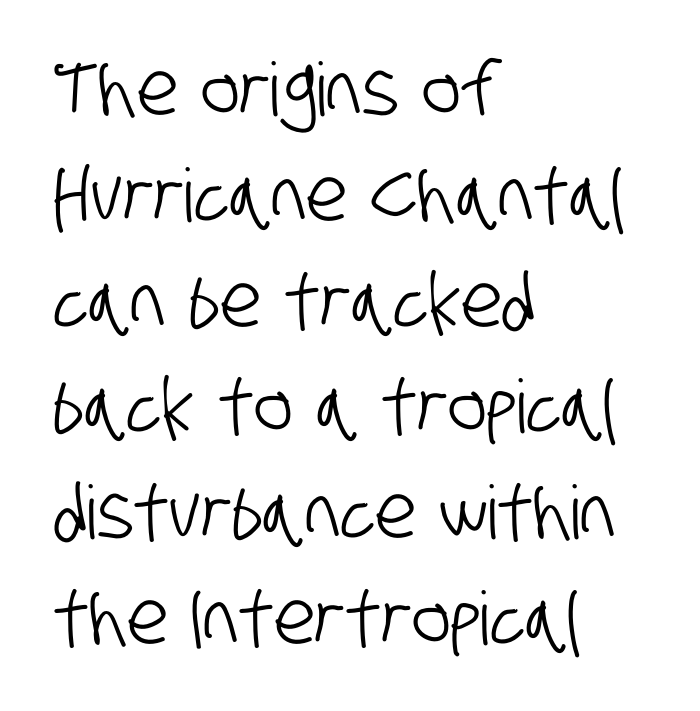
Does the type have serifs? No, each stem ends abruptly. Note the varied advance widths — an 'i' is clearly narrower than an 'm'. How would I describe the line gaps? Plain and ordinary. Nobody touched the tracking dial on this one. Bare-footed words on every line.
